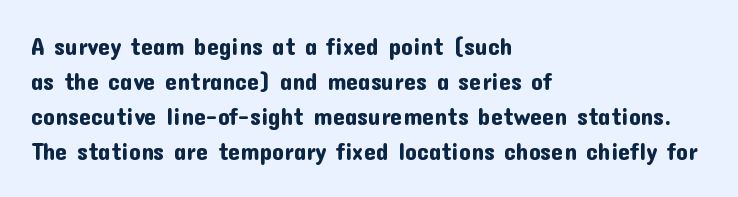
Q: Is the text italic (slanted)? A: No, it is upright.
Q: Is the text underlined? A: No.
Q: How is the paragraph aligned? A: Left-aligned.
Q: Is the spacing between letters normal or unusually wide? A: Normal.
Q: Is the spacing between lines tight, normal or loose? A: Normal.
